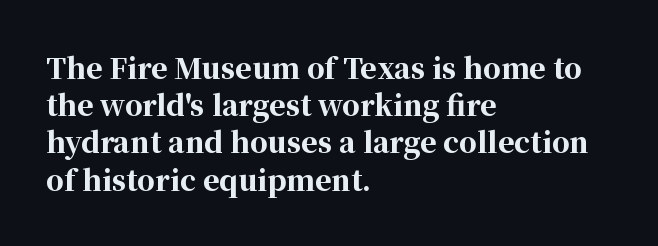
{"serif": "yes", "italic": "no", "bold": "yes", "weight": "bold", "width": "normal", "stroke_contrast": "high", "x_height": "medium", "monospaced": "no", "underline": "no", "align": "left", "line_spacing": "normal", "line_spacing_ratio": 1.33, "letter_spacing": "normal", "letter_spacing_em": 0.0, "glyph_px": 28}
